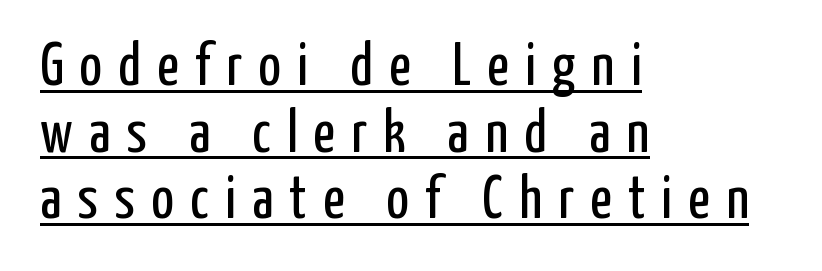
Italic? Not at all — the glyphs are vertical. Looks like regular typesetting: each glyph gets only the width it needs. Letters have the restrained weight of plain body copy at most. A typesetter would call this heavily tracked-out type.
